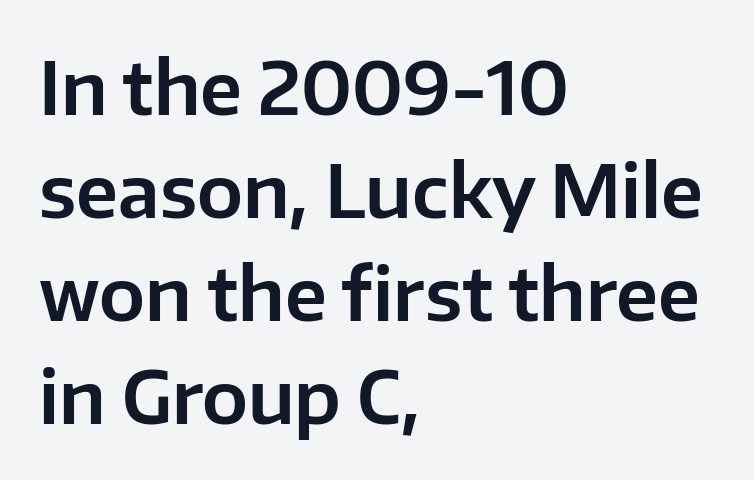
Q: Is the text italic (slanted)? A: No, it is upright.
Q: Is the typeface a serif or a sans-serif typeface? A: Sans-serif.
Q: Is the text underlined? A: No.
Q: How is the paragraph aligned? A: Left-aligned.
Q: Is the spacing between letters normal or unusually wide? A: Normal.
Q: Is the spacing between lines tight, normal or loose? A: Normal.
Q: Width (condensed, normal, or wide)? A: Normal.
Q: Stroke contrast? A: Low.
Q: x-height? A: Medium.
Q: Monospaced? A: No.
